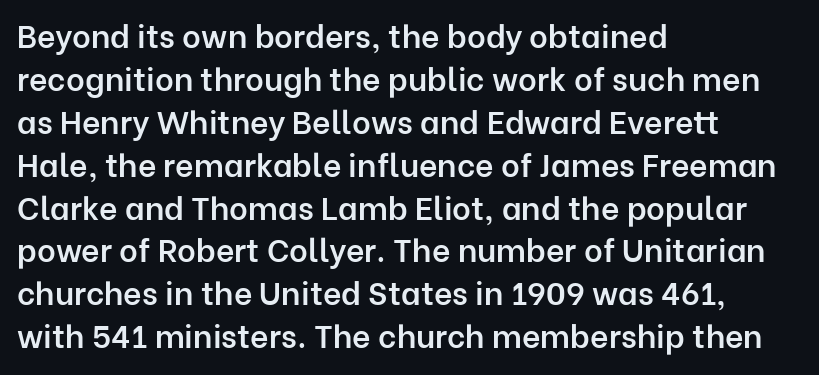
{"serif": "no", "italic": "no", "bold": "semi", "weight": "semibold", "width": "normal", "stroke_contrast": "low", "x_height": "medium", "monospaced": "no", "underline": "no", "align": "left", "line_spacing": "normal", "line_spacing_ratio": 1.34, "letter_spacing": "normal", "letter_spacing_em": 0.0, "glyph_px": 32}
